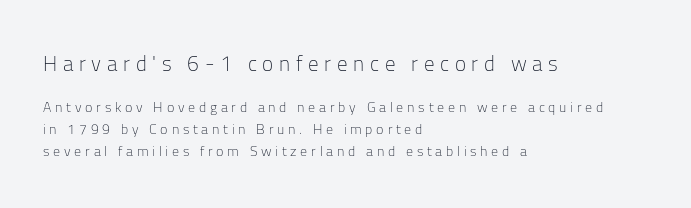
The image shows 21 px text type, upright; set left-aligned, normal line spacing (1.58x), unusually wide letter spacing (+0.27 em), not underlined; the first (top) block is 1.5x larger.
